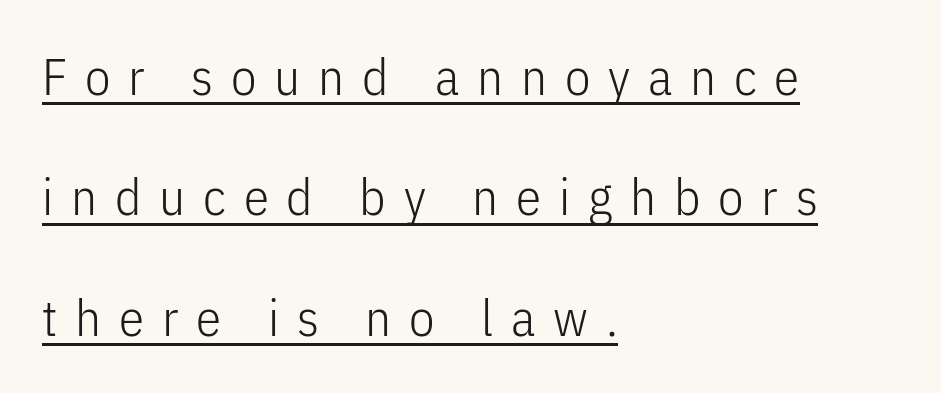
Q: Is the text bold? A: No.
Q: Is the text italic (slanted)? A: No, it is upright.
Q: Is the typeface a serif or a sans-serif typeface? A: Sans-serif.
Q: Is the text underlined? A: Yes.
Q: How is the paragraph aligned? A: Left-aligned.
Q: Is the spacing between letters normal or unusually wide? A: Unusually wide.
Q: Is the spacing between lines tight, normal or loose? A: Loose.
Q: Width (condensed, normal, or wide)? A: Condensed.
Q: Stroke contrast? A: Low.
Q: x-height? A: Medium.
Q: Monospaced? A: No.
